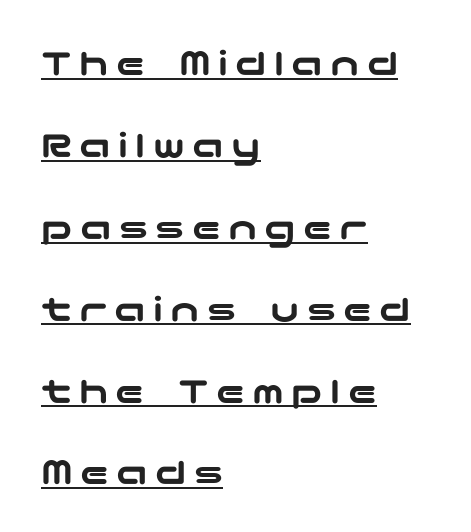
{"serif": "no", "italic": "no", "width": "wide", "stroke_contrast": "low", "x_height": "medium", "underline": "yes", "align": "left", "line_spacing": "loose", "line_spacing_ratio": 2.1, "glyph_px": 39}
